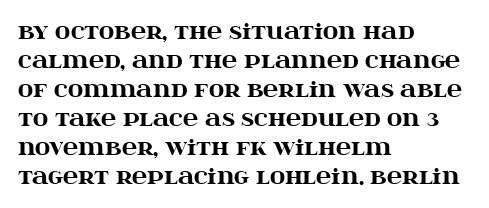
The image shows 21 px bold type, upright; set left-aligned, normal line spacing (1.38x), normal letter spacing, not underlined.
